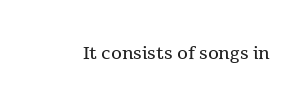
{"italic": "no", "bold": "no", "underline": "no", "letter_spacing": "normal", "letter_spacing_em": 0.0, "glyph_px": 25}
